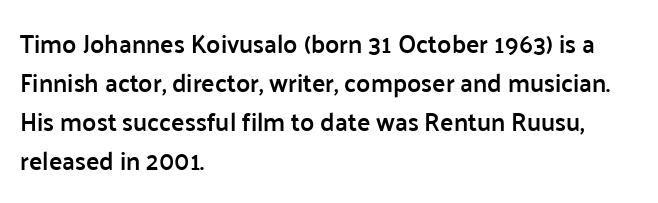
The image shows 25 px text type, upright; set left-aligned, normal line spacing (1.56x), normal letter spacing, not underlined.
